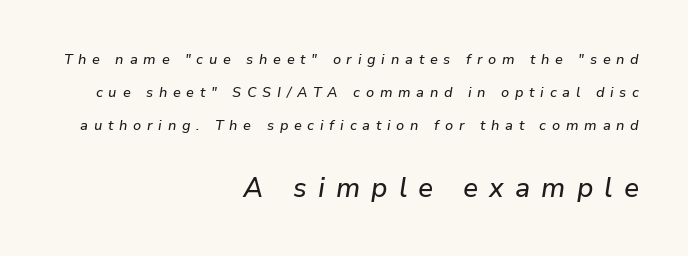
Q: Is the text italic (slanted)? A: Yes, it leans right by about 9 degrees.
Q: Is the text underlined? A: No.
Q: How is the paragraph aligned? A: Right-aligned.
Q: Is the spacing between letters normal or unusually wide? A: Unusually wide.
Q: Is the spacing between lines tight, normal or loose? A: Loose.
Q: Which block of text is set in a larger size, the first (top) or the second (bottom)? A: The second (bottom) one.
